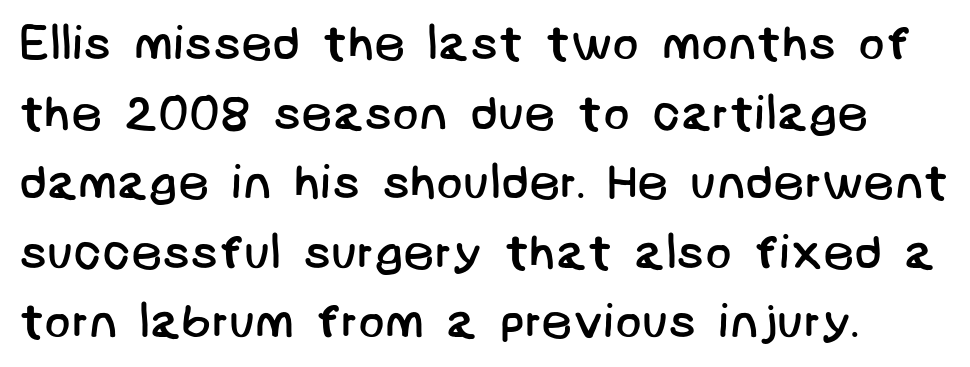
Underlining? Definitely not there. Between one letter and the next there's only the usual sliver of space. The typesetting does not lean heavy: it is not bold. Each letter's strokes conclude bluntly, with no projecting serifs. Compared with typical paragraphs, the rows here are spaced about the same.
